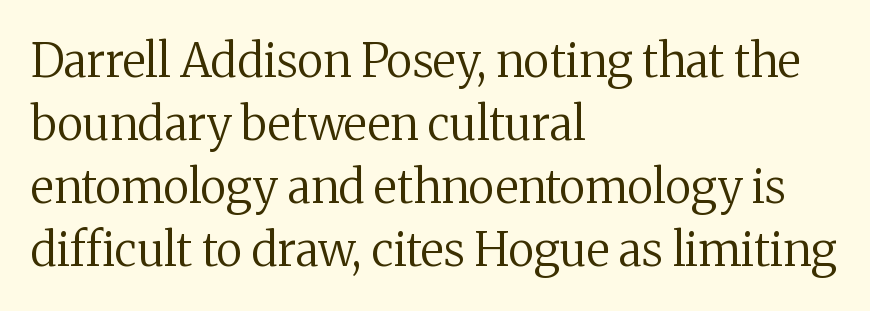
{"serif": "yes", "italic": "no", "bold": "no", "weight": "regular", "width": "normal", "stroke_contrast": "medium", "x_height": "medium", "monospaced": "no", "underline": "no", "align": "left", "line_spacing": "normal", "line_spacing_ratio": 1.37, "letter_spacing": "normal", "letter_spacing_em": 0.0, "glyph_px": 46}
